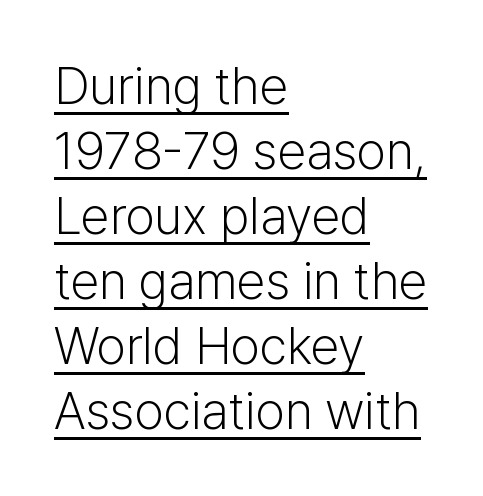
Stroke terminals: plain, sans-serif. Think of a printed novel: that variable character pitch is what you see here. Tracking here is standard; glyphs follow each other at the usual distance. Italic? Not at all — the glyphs are vertical. Reading down the block, your eye returns to a fixed left position each line.
